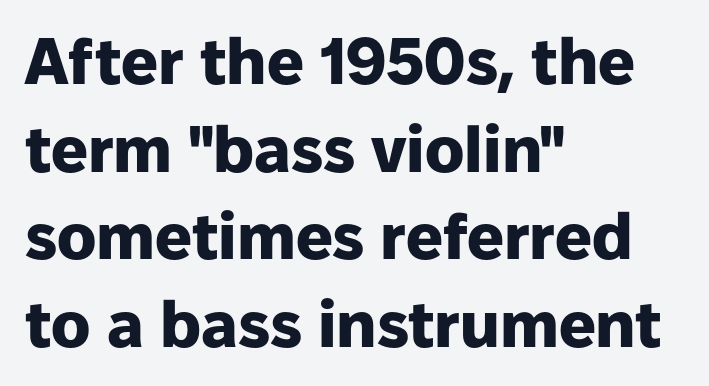
{"serif": "no", "italic": "no", "bold": "yes", "weight": "heavy", "width": "normal", "stroke_contrast": "low", "x_height": "medium", "monospaced": "no", "underline": "no", "align": "left", "line_spacing": "normal", "line_spacing_ratio": 1.35, "letter_spacing": "normal", "letter_spacing_em": 0.0, "glyph_px": 65}
